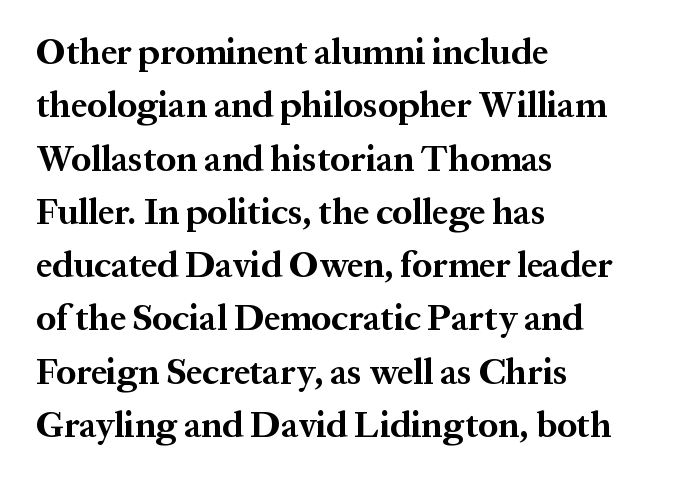
The rendering uses natural spacing where letterforms have individual widths. This rendering features lettering with no underline. Strong, thick strokes mark this as bold type. Each line starts at the same left margin while the right side varies.
